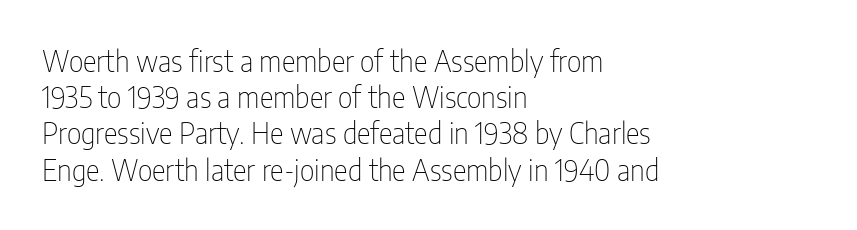
Heaviness? Minimal to ordinary, like unemphasized prose. These lines are set flush left with a ragged right edge. Lines of text with bare space underneath. Does the leading feel generous? No, just average.
